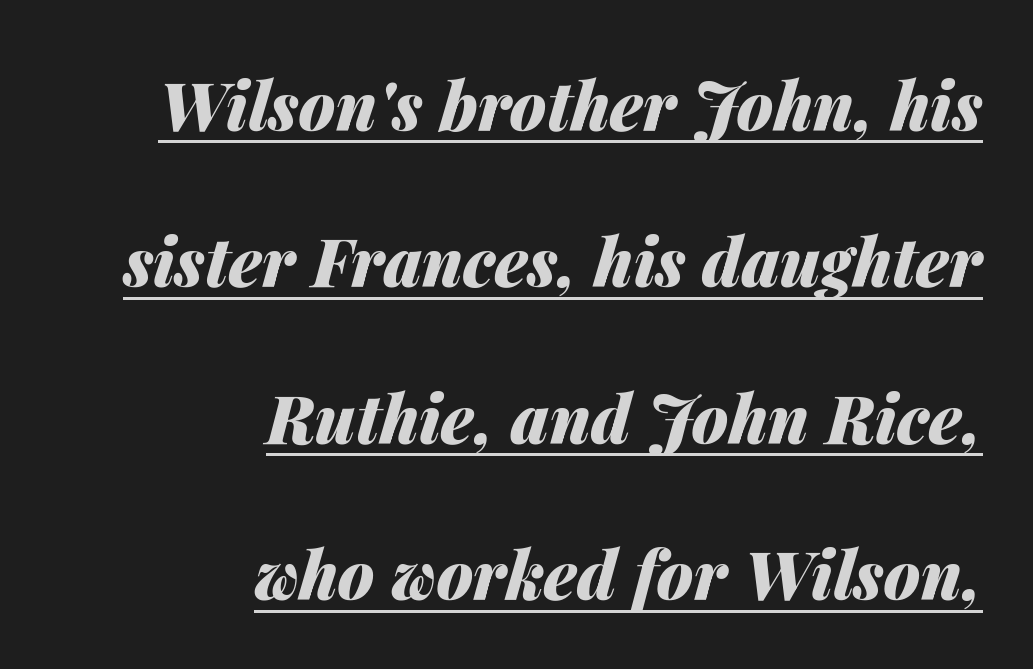
Q: Is the text bold? A: Yes.
Q: Is the text italic (slanted)? A: Yes, it leans right by about 14 degrees.
Q: Is the text underlined? A: Yes.
Q: How is the paragraph aligned? A: Right-aligned.
Q: Is the spacing between letters normal or unusually wide? A: Normal.
Q: Is the spacing between lines tight, normal or loose? A: Loose.
Q: Width (condensed, normal, or wide)? A: Normal.
Q: Stroke contrast? A: Medium.
Q: x-height? A: Medium.
Q: Monospaced? A: No.
